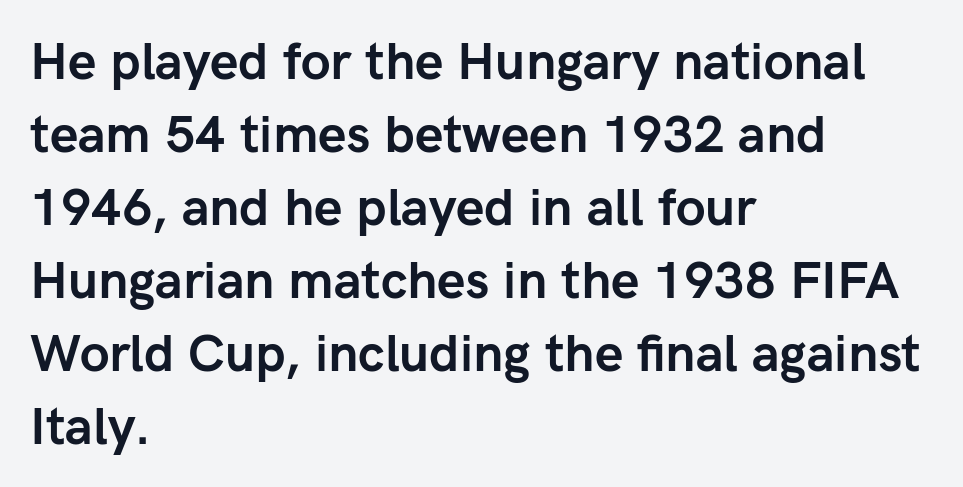
The image shows 51 px semibold sans-serif type, upright; set left-aligned, normal line spacing (1.43x), normal letter spacing, not underlined; low stroke contrast and a medium x-height.
